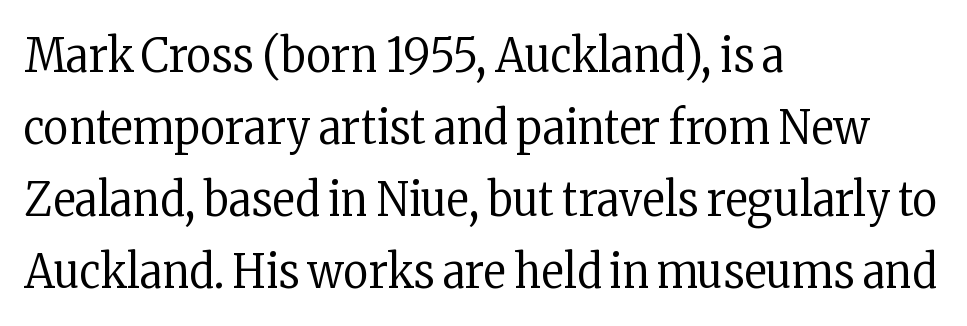
Q: Is the text bold? A: No.
Q: Is the text italic (slanted)? A: No, it is upright.
Q: Is the typeface a serif or a sans-serif typeface? A: Serif.
Q: Is the text underlined? A: No.
Q: How is the paragraph aligned? A: Left-aligned.
Q: Is the spacing between letters normal or unusually wide? A: Normal.
Q: Is the spacing between lines tight, normal or loose? A: Normal.
Q: Width (condensed, normal, or wide)? A: Condensed.
Q: Stroke contrast? A: Low.
Q: x-height? A: Medium.
Q: Monospaced? A: No.
